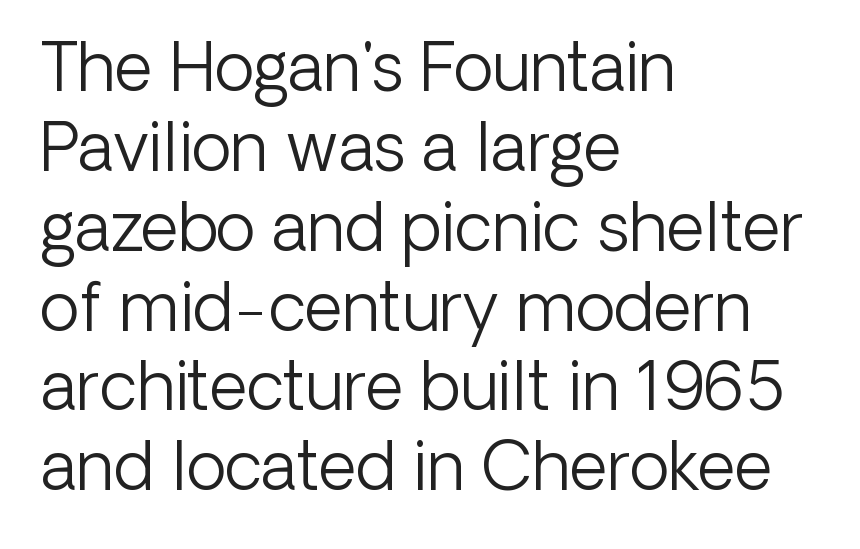
Q: Is the text bold? A: No.
Q: Is the text italic (slanted)? A: No, it is upright.
Q: Is the typeface a serif or a sans-serif typeface? A: Sans-serif.
Q: Is the text underlined? A: No.
Q: How is the paragraph aligned? A: Left-aligned.
Q: Is the spacing between letters normal or unusually wide? A: Normal.
Q: Width (condensed, normal, or wide)? A: Normal.
Q: Stroke contrast? A: Low.
Q: x-height? A: Medium.
Q: Monospaced? A: No.
